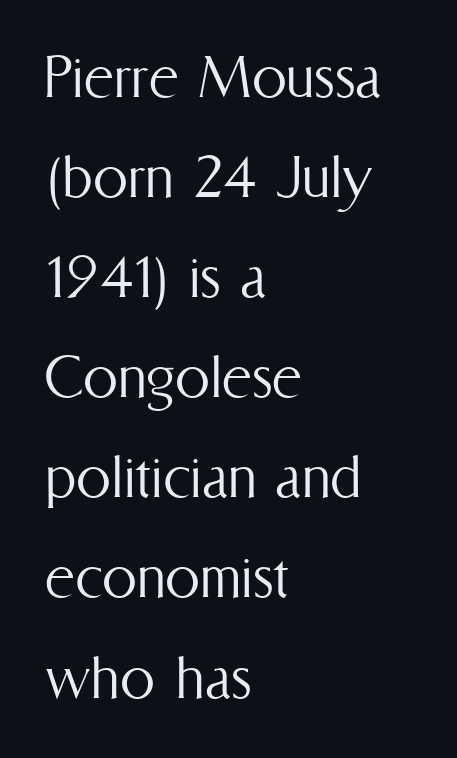
Q: Is the text bold? A: No.
Q: Is the text italic (slanted)? A: No, it is upright.
Q: Is the text underlined? A: No.
Q: How is the paragraph aligned? A: Left-aligned.
Q: Is the spacing between letters normal or unusually wide? A: Normal.
Q: Is the spacing between lines tight, normal or loose? A: Normal.
Q: Width (condensed, normal, or wide)? A: Condensed.
Q: Stroke contrast? A: Medium.
Q: x-height? A: Medium.
Q: Monospaced? A: No.
